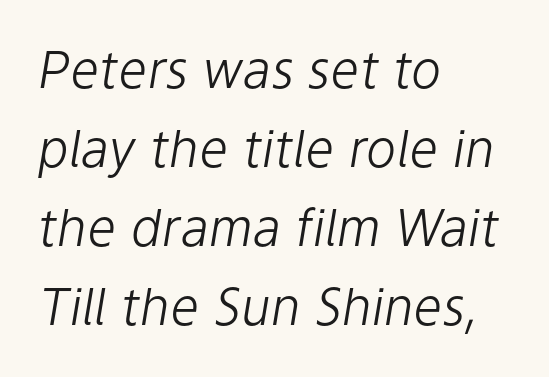
{"italic": "yes", "lean": "right", "slant_degrees": 9, "bold": "no", "weight": "light", "width": "normal", "stroke_contrast": "low", "x_height": "medium", "monospaced": "no", "underline": "no", "align": "left", "line_spacing": "normal", "line_spacing_ratio": 1.55, "letter_spacing": "normal", "letter_spacing_em": 0.0, "glyph_px": 51}
